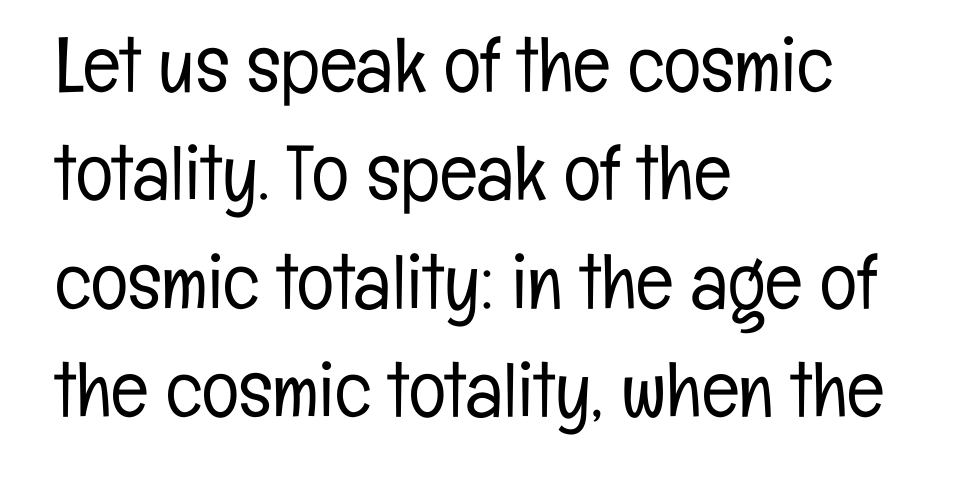
Q: Is the text bold? A: No.
Q: Is the text italic (slanted)? A: No, it is upright.
Q: Is the typeface a serif or a sans-serif typeface? A: Sans-serif.
Q: Is the text underlined? A: No.
Q: How is the paragraph aligned? A: Left-aligned.
Q: Is the spacing between letters normal or unusually wide? A: Normal.
Q: Is the spacing between lines tight, normal or loose? A: Normal.
Q: Width (condensed, normal, or wide)? A: Condensed.
Q: Stroke contrast? A: Low.
Q: x-height? A: Medium.
Q: Monospaced? A: No.
